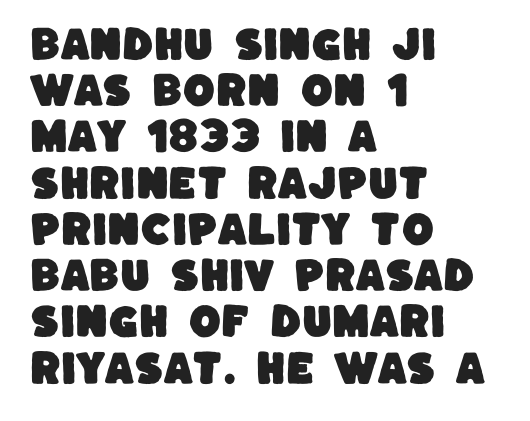
Q: Is the typeface a serif or a sans-serif typeface? A: Sans-serif.
Q: Is the text underlined? A: No.
Q: How is the paragraph aligned? A: Left-aligned.
Q: Is the spacing between letters normal or unusually wide? A: Normal.
Q: Is the spacing between lines tight, normal or loose? A: Normal.
Q: Width (condensed, normal, or wide)? A: Normal.
Q: Stroke contrast? A: Low.
Q: x-height? A: Large.
Q: Monospaced? A: No.
